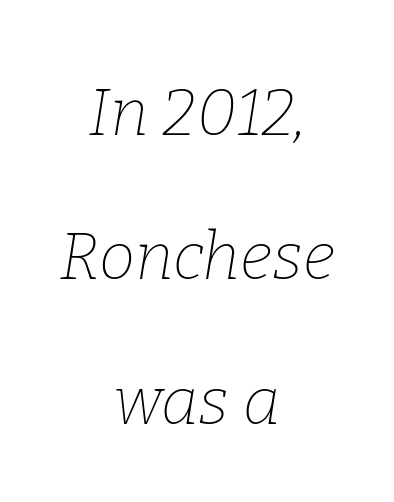
Q: Is the text bold? A: No.
Q: Is the text italic (slanted)? A: Yes, it leans right by about 9 degrees.
Q: Is the typeface a serif or a sans-serif typeface? A: Serif.
Q: Is the text underlined? A: No.
Q: How is the paragraph aligned? A: Centered.
Q: Is the spacing between letters normal or unusually wide? A: Normal.
Q: Is the spacing between lines tight, normal or loose? A: Loose.
Q: Width (condensed, normal, or wide)? A: Normal.
Q: Stroke contrast? A: Low.
Q: x-height? A: Medium.
Q: Monospaced? A: No.
